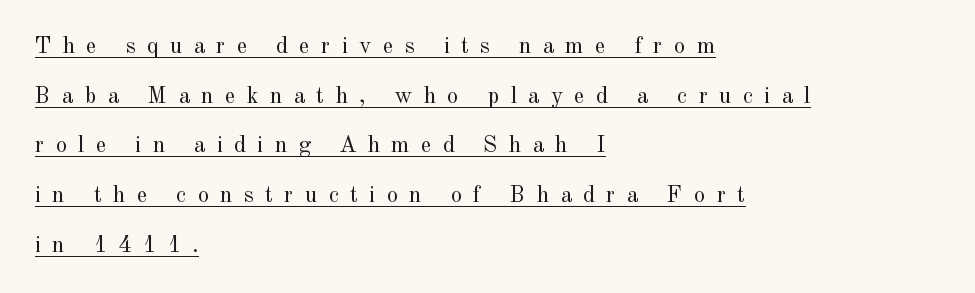
The image shows 23 px text type, upright; set left-aligned, loose line spacing (2.16x), unusually wide letter spacing (+0.49 em), underlined.
